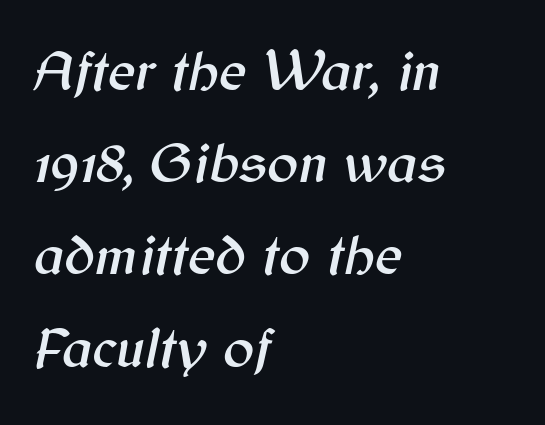
Q: Is the text italic (slanted)? A: Yes, it leans right by about 12 degrees.
Q: Is the text underlined? A: No.
Q: How is the paragraph aligned? A: Left-aligned.
Q: Is the spacing between letters normal or unusually wide? A: Normal.
Q: Is the spacing between lines tight, normal or loose? A: Normal.
Q: Width (condensed, normal, or wide)? A: Normal.
Q: Stroke contrast? A: Medium.
Q: x-height? A: Medium.
Q: Monospaced? A: No.
